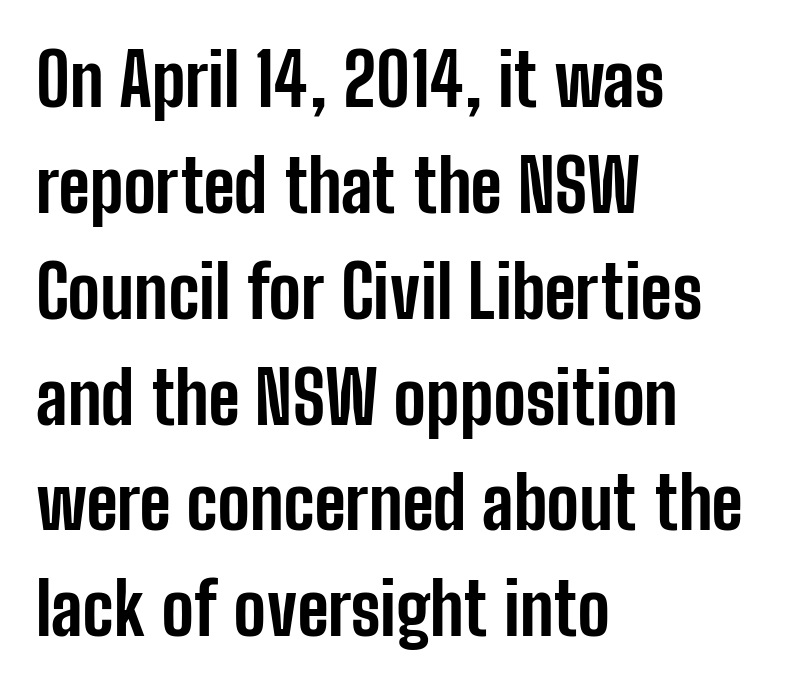
Q: Is the text bold? A: Yes.
Q: Is the text italic (slanted)? A: No, it is upright.
Q: Is the typeface a serif or a sans-serif typeface? A: Sans-serif.
Q: Is the text underlined? A: No.
Q: How is the paragraph aligned? A: Left-aligned.
Q: Is the spacing between letters normal or unusually wide? A: Normal.
Q: Is the spacing between lines tight, normal or loose? A: Normal.
Q: Width (condensed, normal, or wide)? A: Condensed.
Q: Stroke contrast? A: Low.
Q: x-height? A: Medium.
Q: Monospaced? A: No.
